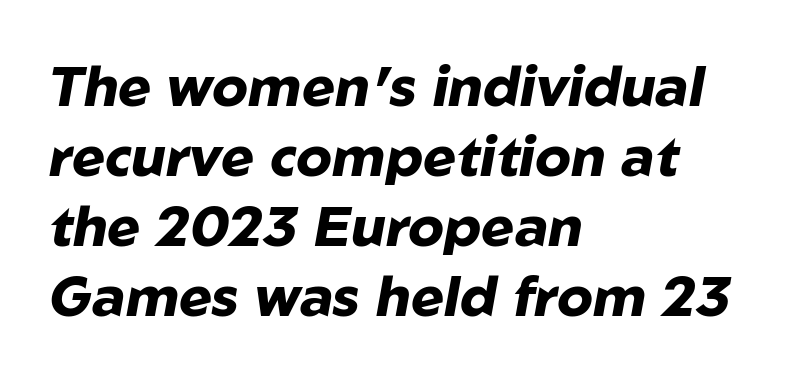
{"italic": "yes", "lean": "right", "slant_degrees": 10, "bold": "yes", "weight": "heavy", "width": "normal", "stroke_contrast": "low", "x_height": "medium", "monospaced": "no", "underline": "no", "align": "left", "line_spacing": "normal", "line_spacing_ratio": 1.25, "letter_spacing": "normal", "letter_spacing_em": 0.0, "glyph_px": 56}
